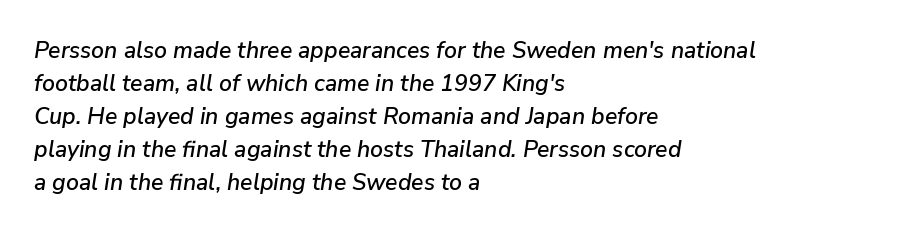
These lines sit exactly where default settings would place them. This rendering leaves character spacing at its baseline value. Quick note: underline off. You can tell it's italic because the verticals aren't actually vertical. Teacher's note: observe the even left margin — that is flush-left alignment.
